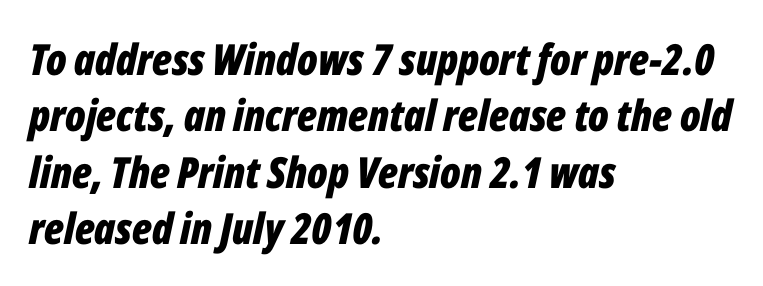
This rendering features lettering with no underline. Caption: bold face, heavy strokes. Characters are canted at an angle relative to the baseline's perpendicular. This rendering uses left alignment, leaving the right contour irregular. Tracking value appears to be zero — textbook default spacing.
